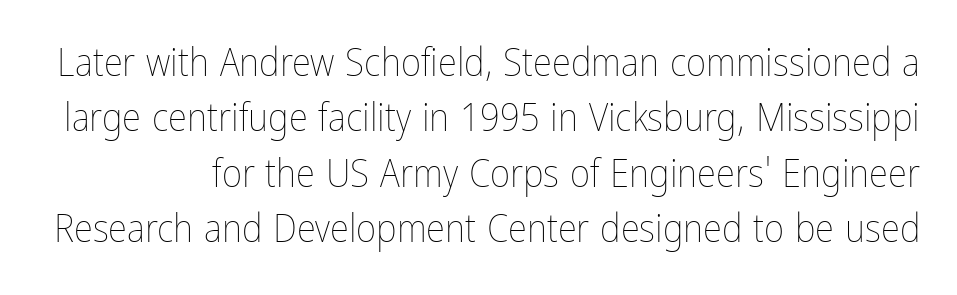
One glance says typical: line gaps are just what's usual. Rule under the text: the space is simply empty. The rendering uses natural spacing where letterforms have individual widths. The letters stand upright; this is a roman face. On a weight scale, this lands at 450 or below. The line texture is even and compact thanks to regular tracking.
